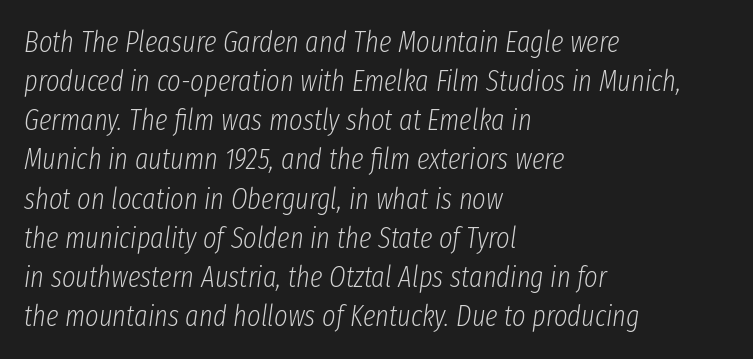
Q: Is the text bold? A: No.
Q: Is the text italic (slanted)? A: Yes, it leans right by about 8 degrees.
Q: Is the text underlined? A: No.
Q: How is the paragraph aligned? A: Left-aligned.
Q: Is the spacing between letters normal or unusually wide? A: Normal.
Q: Is the spacing between lines tight, normal or loose? A: Normal.
Q: Width (condensed, normal, or wide)? A: Condensed.
Q: Stroke contrast? A: Low.
Q: x-height? A: Medium.
Q: Monospaced? A: No.
